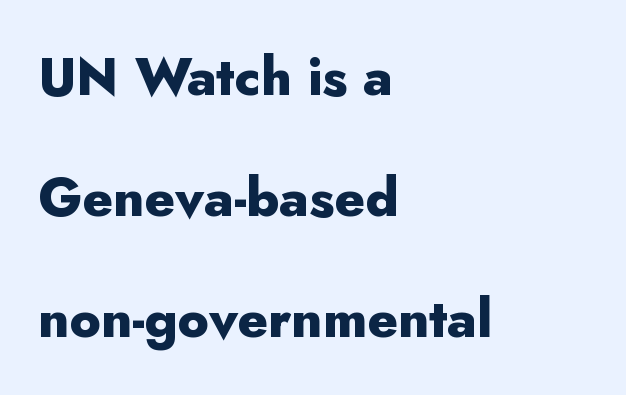
{"serif": "no", "italic": "no", "bold": "yes", "weight": "heavy", "width": "normal", "stroke_contrast": "low", "x_height": "small", "monospaced": "no", "underline": "no", "align": "left", "line_spacing": "loose", "line_spacing_ratio": 2.28, "letter_spacing": "normal", "letter_spacing_em": 0.0, "glyph_px": 53}
